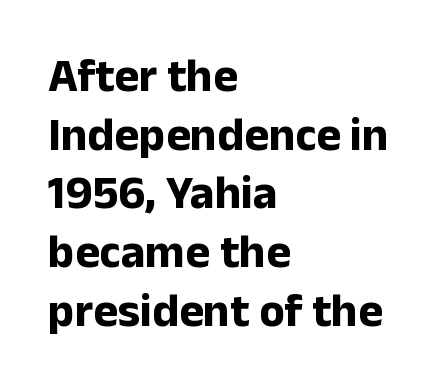
Q: Is the text bold? A: Yes.
Q: Is the text italic (slanted)? A: No, it is upright.
Q: Is the typeface a serif or a sans-serif typeface? A: Sans-serif.
Q: Is the text underlined? A: No.
Q: How is the paragraph aligned? A: Left-aligned.
Q: Is the spacing between letters normal or unusually wide? A: Normal.
Q: Is the spacing between lines tight, normal or loose? A: Normal.
Q: Width (condensed, normal, or wide)? A: Normal.
Q: Stroke contrast? A: Low.
Q: x-height? A: Medium.
Q: Monospaced? A: No.
